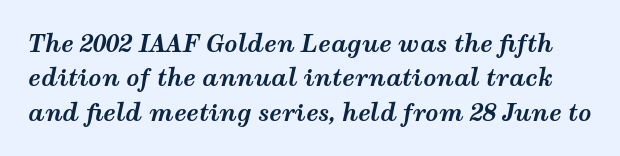
{"italic": "yes", "lean": "right", "slant_degrees": 12, "bold": "yes", "underline": "no", "line_spacing": "normal", "line_spacing_ratio": 1.49, "letter_spacing": "normal", "letter_spacing_em": 0.0, "glyph_px": 23}
